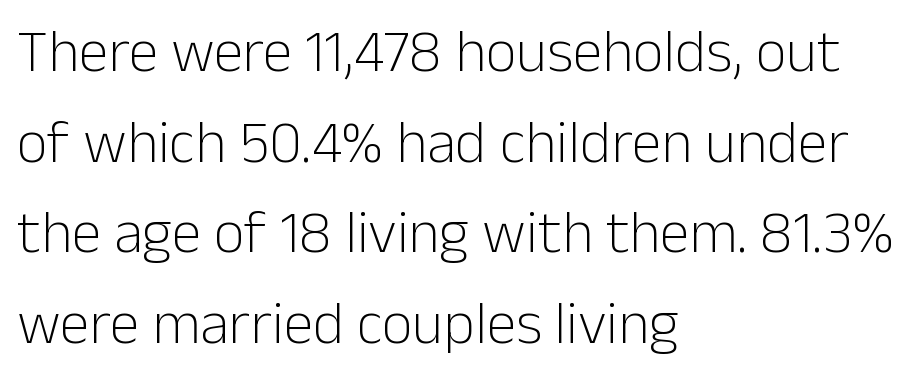
Q: Is the text bold? A: No.
Q: Is the text italic (slanted)? A: No, it is upright.
Q: Is the typeface a serif or a sans-serif typeface? A: Sans-serif.
Q: Is the text underlined? A: No.
Q: How is the paragraph aligned? A: Left-aligned.
Q: Is the spacing between letters normal or unusually wide? A: Normal.
Q: Is the spacing between lines tight, normal or loose? A: Normal.
Q: Width (condensed, normal, or wide)? A: Normal.
Q: Stroke contrast? A: Low.
Q: x-height? A: Medium.
Q: Monospaced? A: No.
